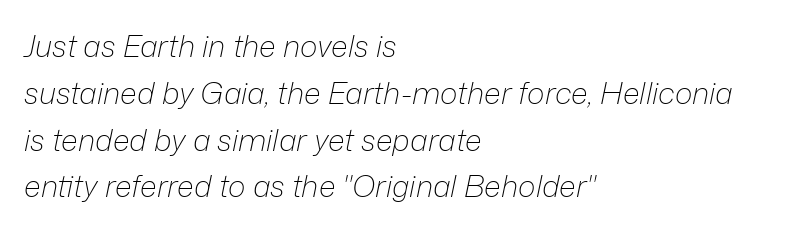
Q: Is the text bold? A: No.
Q: Is the text italic (slanted)? A: Yes, it leans right by about 12 degrees.
Q: Is the text underlined? A: No.
Q: How is the paragraph aligned? A: Left-aligned.
Q: Is the spacing between letters normal or unusually wide? A: Normal.
Q: Is the spacing between lines tight, normal or loose? A: Normal.
Q: Width (condensed, normal, or wide)? A: Normal.
Q: Stroke contrast? A: Low.
Q: x-height? A: Medium.
Q: Monospaced? A: No.
